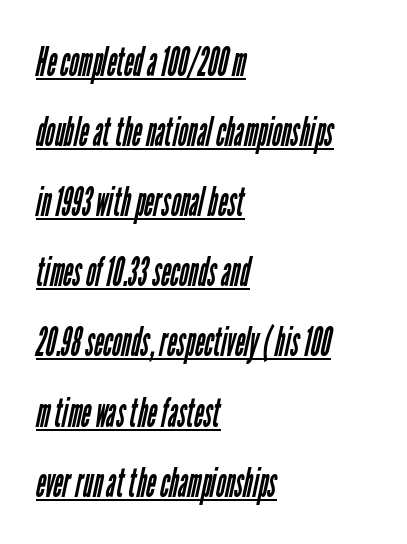
Q: Is the text bold? A: No.
Q: Is the typeface a serif or a sans-serif typeface? A: Sans-serif.
Q: Is the text underlined? A: Yes.
Q: How is the paragraph aligned? A: Left-aligned.
Q: Is the spacing between letters normal or unusually wide? A: Normal.
Q: Width (condensed, normal, or wide)? A: Condensed.
Q: Stroke contrast? A: Low.
Q: x-height? A: Medium.
Q: Monospaced? A: No.
